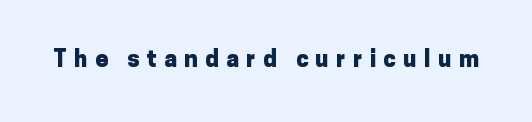
{"italic": "no", "bold": "yes", "underline": "no", "letter_spacing": "wide", "letter_spacing_em": 0.32, "glyph_px": 23}
